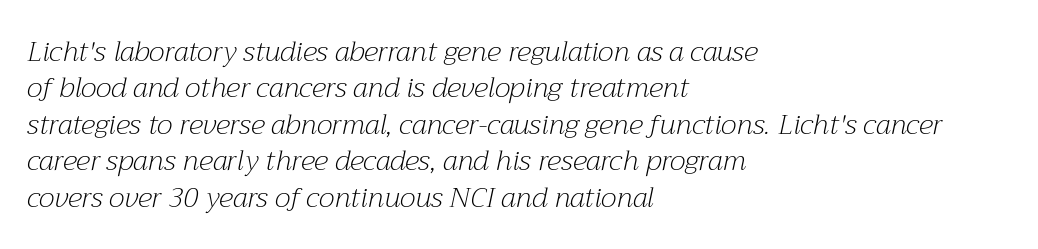
The image shows 28 px light serif type, italic (leaning right); set left-aligned, normal line spacing (1.3x), normal letter spacing, not underlined; medium stroke contrast and a medium x-height.
